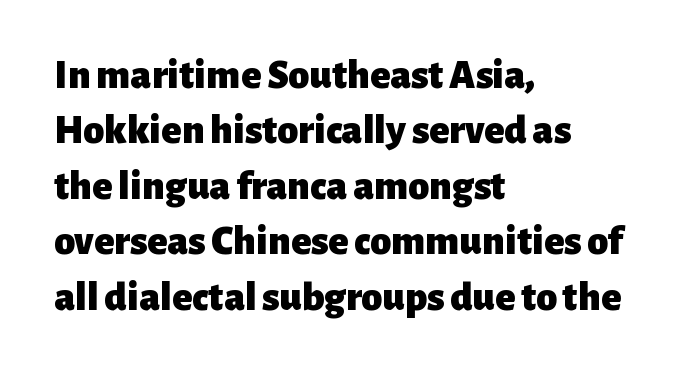
The image shows 42 px heavy sans-serif type, upright; set left-aligned, normal line spacing (1.32x), normal letter spacing, not underlined; low stroke contrast and a medium x-height.
